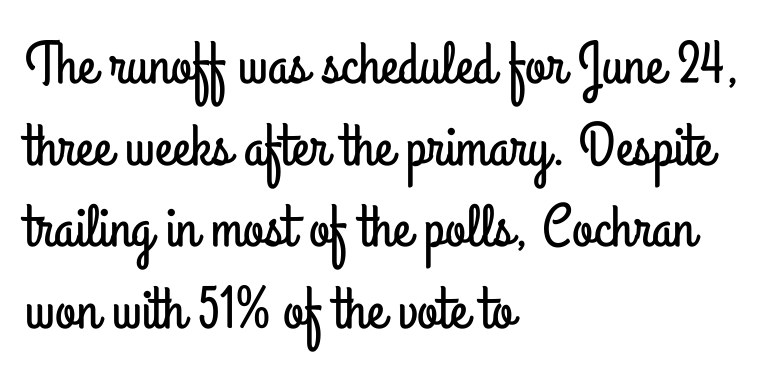
Q: Is the text italic (slanted)? A: No, it is upright.
Q: Is the typeface a serif or a sans-serif typeface? A: Sans-serif.
Q: Is the text underlined? A: No.
Q: How is the paragraph aligned? A: Left-aligned.
Q: Is the spacing between letters normal or unusually wide? A: Normal.
Q: Is the spacing between lines tight, normal or loose? A: Normal.
Q: Width (condensed, normal, or wide)? A: Condensed.
Q: Stroke contrast? A: Low.
Q: x-height? A: Small.
Q: Monospaced? A: No.
